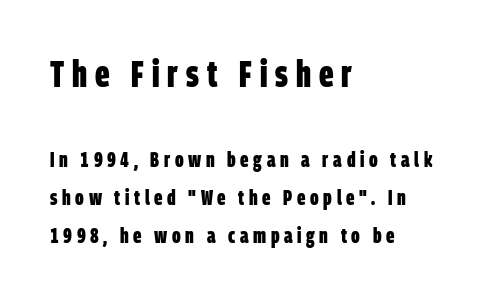
The area under the type is left untouched. Strong, thick strokes mark this as bold type. Classification — sans serif. If you squint, the top block still reads clearly — it's the larger of the two. Here the designer chose a conventional face with non-uniform glyph widths.
